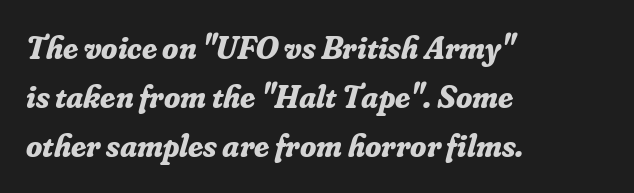
The image shows 33 px bold serif type, italic (leaning right); set left-aligned, normal line spacing (1.49x), normal letter spacing, not underlined; low stroke contrast and a small x-height.
